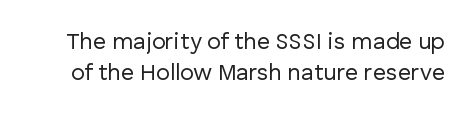
Q: Is the text bold? A: No.
Q: Is the text italic (slanted)? A: No, it is upright.
Q: Is the text underlined? A: No.
Q: Is the spacing between letters normal or unusually wide? A: Normal.
Q: Is the spacing between lines tight, normal or loose? A: Normal.
